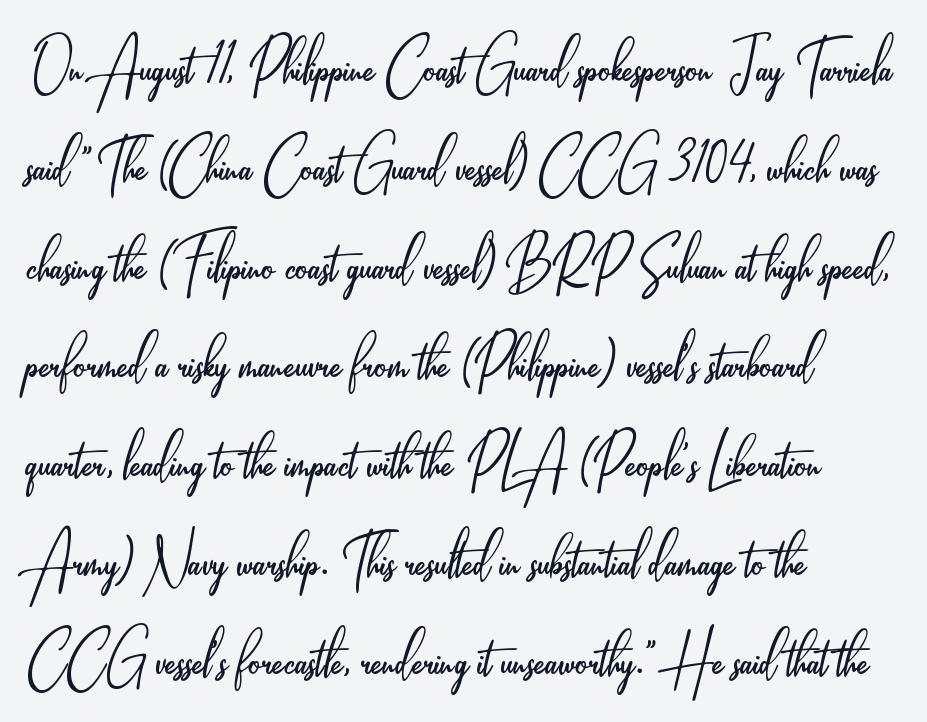
{"serif": "no", "bold": "no", "weight": "light", "width": "condensed", "stroke_contrast": "low", "x_height": "small", "monospaced": "no", "underline": "no", "align": "left", "line_spacing": "normal", "line_spacing_ratio": 1.3, "letter_spacing": "normal", "letter_spacing_em": 0.0, "glyph_px": 76}
